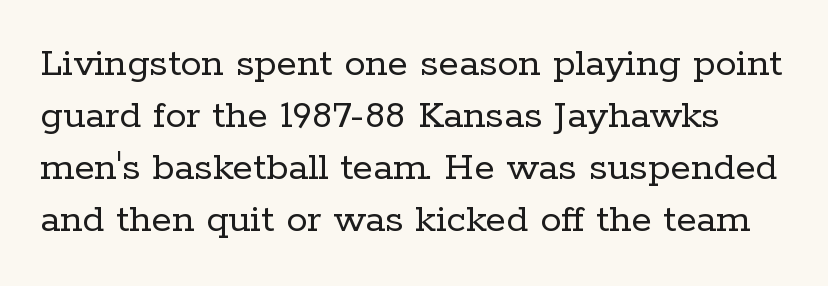
Q: Is the text bold? A: No.
Q: Is the text italic (slanted)? A: No, it is upright.
Q: Is the typeface a serif or a sans-serif typeface? A: Serif.
Q: Is the text underlined? A: No.
Q: Is the spacing between letters normal or unusually wide? A: Normal.
Q: Width (condensed, normal, or wide)? A: Normal.
Q: Stroke contrast? A: Low.
Q: x-height? A: Medium.
Q: Monospaced? A: No.
